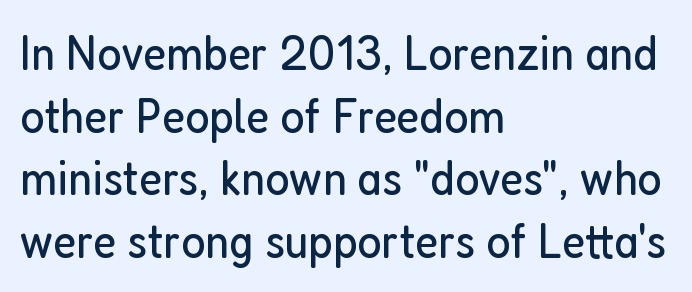
Q: Is the text bold? A: No.
Q: Is the text italic (slanted)? A: No, it is upright.
Q: Is the typeface a serif or a sans-serif typeface? A: Sans-serif.
Q: Is the text underlined? A: No.
Q: How is the paragraph aligned? A: Left-aligned.
Q: Is the spacing between letters normal or unusually wide? A: Normal.
Q: Width (condensed, normal, or wide)? A: Condensed.
Q: Stroke contrast? A: Low.
Q: x-height? A: Medium.
Q: Monospaced? A: No.
